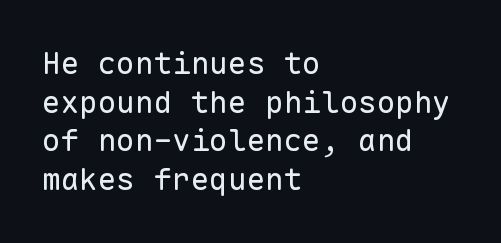
The type sits square on the baseline with zero lean. The gaps between neighbouring characters are ordinary and unremarkable. Note the uniform advance width — an 'i' takes as much space as an 'm'. The lines in this sample share a left origin and differ only in where they stop. Nothing heavy about these letters — not bold at all.
